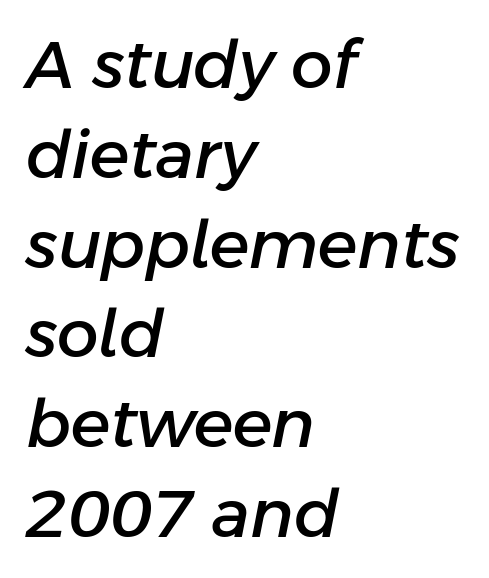
Type without underlining. What's the leading like? Ordinary, nothing unusual. Students, note that the glyphs here touch the page at normal intervals. A typesetter would call this proportional, since set widths differ per character.
